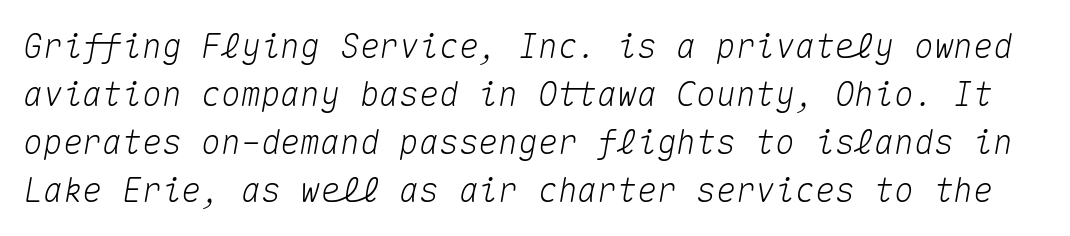
Q: Is the text italic (slanted)? A: Yes, it leans right by about 10 degrees.
Q: Is the text underlined? A: No.
Q: Is the spacing between letters normal or unusually wide? A: Normal.
Q: Is the spacing between lines tight, normal or loose? A: Normal.
Q: Width (condensed, normal, or wide)? A: Normal.
Q: Stroke contrast? A: Medium.
Q: x-height? A: Medium.
Q: Monospaced? A: Yes.
